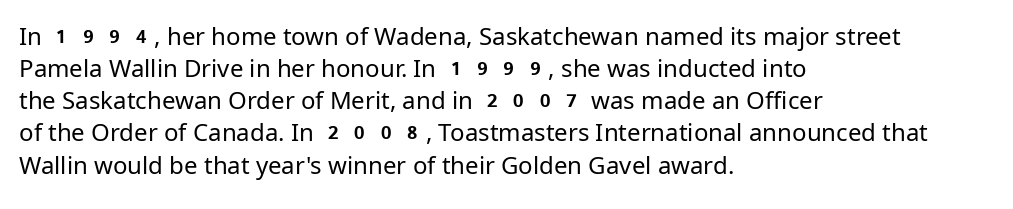
{"italic": "no", "bold": "no", "underline": "no", "align": "left", "line_spacing": "normal", "line_spacing_ratio": 1.34, "letter_spacing": "normal", "letter_spacing_em": 0.0, "glyph_px": 24}
